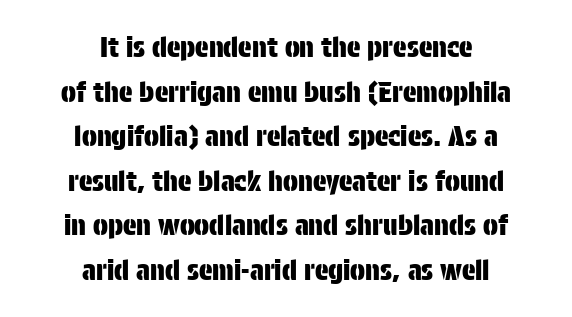
The image shows 28 px condensed sans-serif type, upright; set centered, normal line spacing (1.59x), normal letter spacing, not underlined; low stroke contrast and a large x-height.
